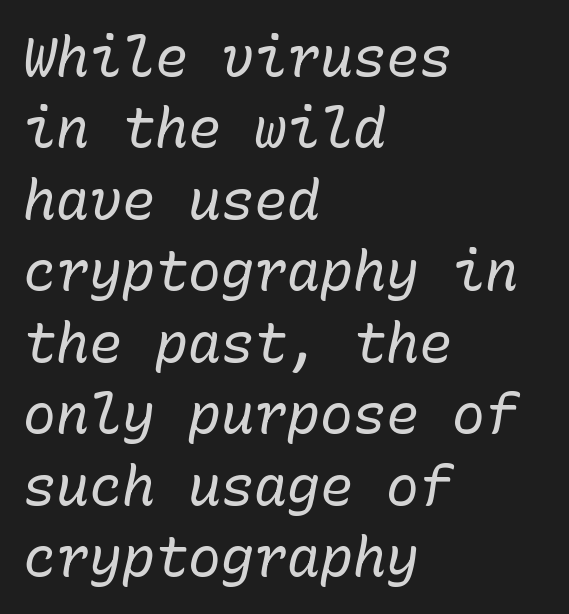
{"italic": "yes", "lean": "right", "slant_degrees": 10, "bold": "no", "weight": "regular", "width": "normal", "stroke_contrast": "low", "x_height": "medium", "monospaced": "yes", "underline": "no", "align": "left", "line_spacing": "normal", "line_spacing_ratio": 1.3, "letter_spacing": "normal", "letter_spacing_em": 0.0, "glyph_px": 55}
